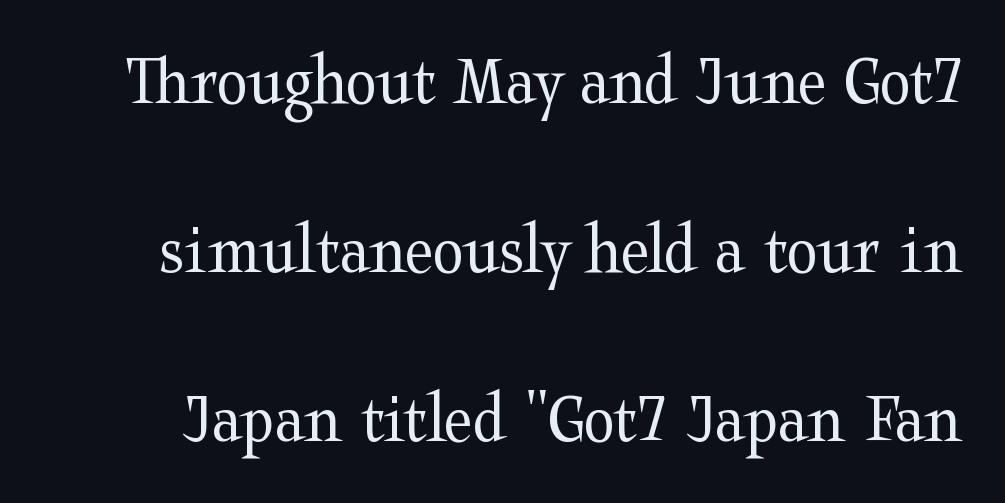
The image shows 72 px regular-weight, wide serif type, upright; set loose line spacing (2.35x), normal letter spacing, not underlined; medium stroke contrast and a medium x-height.
